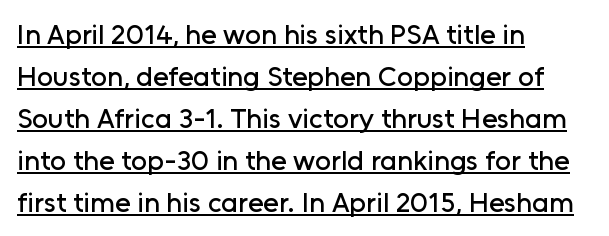
Q: Is the text italic (slanted)? A: No, it is upright.
Q: Is the typeface a serif or a sans-serif typeface? A: Sans-serif.
Q: Is the text underlined? A: Yes.
Q: How is the paragraph aligned? A: Left-aligned.
Q: Is the spacing between letters normal or unusually wide? A: Normal.
Q: Is the spacing between lines tight, normal or loose? A: Normal.
Q: Width (condensed, normal, or wide)? A: Normal.
Q: Stroke contrast? A: Low.
Q: x-height? A: Medium.
Q: Monospaced? A: No.
